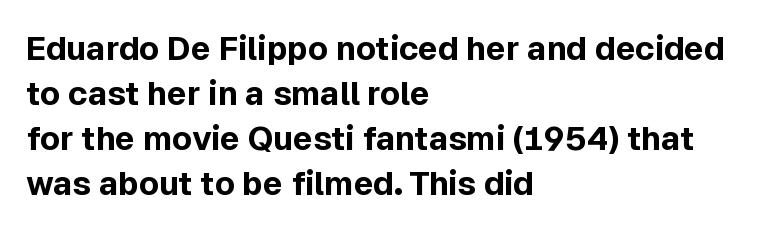
{"serif": "no", "italic": "no", "bold": "yes", "weight": "bold", "width": "normal", "x_height": "medium", "monospaced": "no", "underline": "no", "align": "left", "line_spacing": "normal", "line_spacing_ratio": 1.36, "letter_spacing": "normal", "letter_spacing_em": 0.0, "glyph_px": 33}
